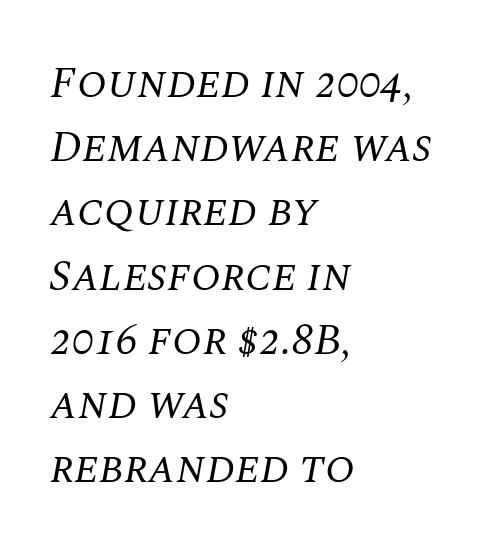
No heavy texture on the line: the type isn't bold. Clear beneath every line of the passage. This sample uses plain, unmodified letter spacing. Here the designer chose a conventional face with non-uniform glyph widths. Observe the serifs anchoring each vertical stroke in this sample.
